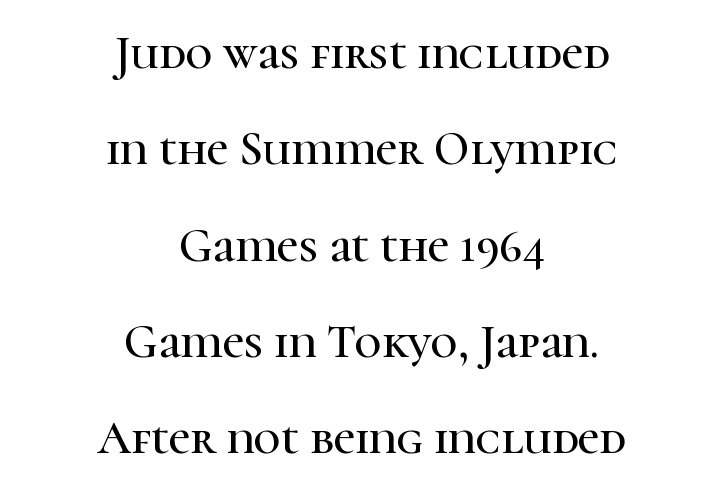
Q: Is the text italic (slanted)? A: No, it is upright.
Q: Is the typeface a serif or a sans-serif typeface? A: Serif.
Q: Is the text underlined? A: No.
Q: How is the paragraph aligned? A: Centered.
Q: Is the spacing between letters normal or unusually wide? A: Normal.
Q: Is the spacing between lines tight, normal or loose? A: Loose.
Q: Width (condensed, normal, or wide)? A: Normal.
Q: Stroke contrast? A: High.
Q: x-height? A: Medium.
Q: Monospaced? A: No.
